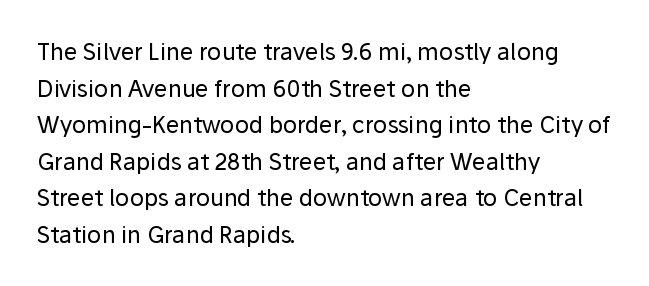
Q: Is the text bold? A: No.
Q: Is the text italic (slanted)? A: No, it is upright.
Q: Is the text underlined? A: No.
Q: How is the paragraph aligned? A: Left-aligned.
Q: Is the spacing between letters normal or unusually wide? A: Normal.
Q: Is the spacing between lines tight, normal or loose? A: Normal.
